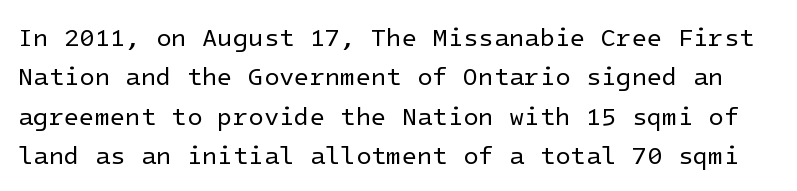
Q: Is the text bold? A: No.
Q: Is the text italic (slanted)? A: No, it is upright.
Q: Is the text underlined? A: No.
Q: Is the spacing between letters normal or unusually wide? A: Normal.
Q: Is the spacing between lines tight, normal or loose? A: Normal.
